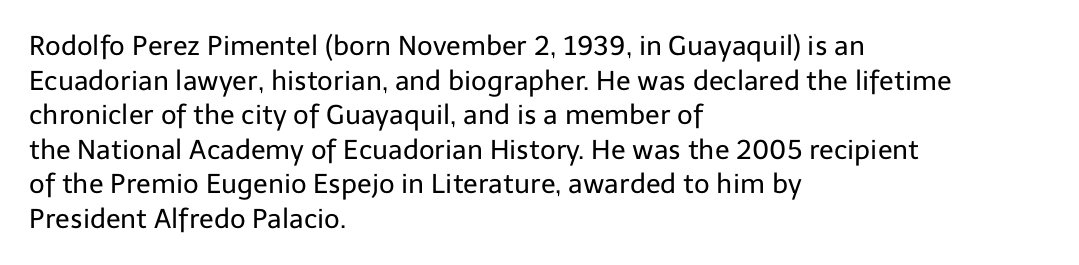
Q: Is the text bold? A: No.
Q: Is the text italic (slanted)? A: No, it is upright.
Q: Is the text underlined? A: No.
Q: How is the paragraph aligned? A: Left-aligned.
Q: Is the spacing between letters normal or unusually wide? A: Normal.
Q: Is the spacing between lines tight, normal or loose? A: Normal.
